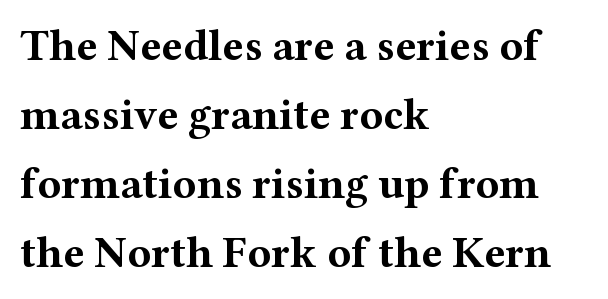
Q: Is the text bold? A: Yes.
Q: Is the text italic (slanted)? A: No, it is upright.
Q: Is the typeface a serif or a sans-serif typeface? A: Serif.
Q: Is the text underlined? A: No.
Q: How is the paragraph aligned? A: Left-aligned.
Q: Is the spacing between letters normal or unusually wide? A: Normal.
Q: Is the spacing between lines tight, normal or loose? A: Normal.
Q: Width (condensed, normal, or wide)? A: Wide.
Q: Stroke contrast? A: Medium.
Q: x-height? A: Medium.
Q: Monospaced? A: No.
